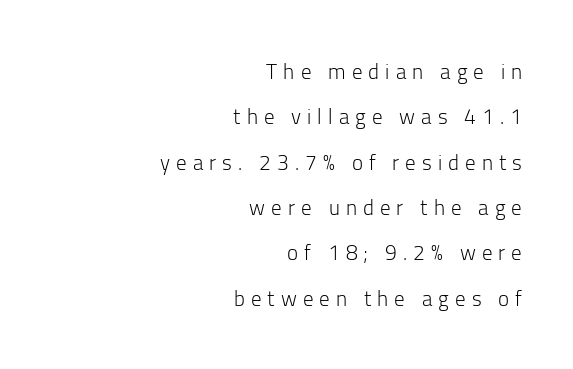
The words here are not underlined. A student would call this right alignment; a typographer would say flush right, rag left. This reads as an unemphasized weight, regular at the heaviest. Line spacing here is loose. Is there any slant? The stems are plumb.
